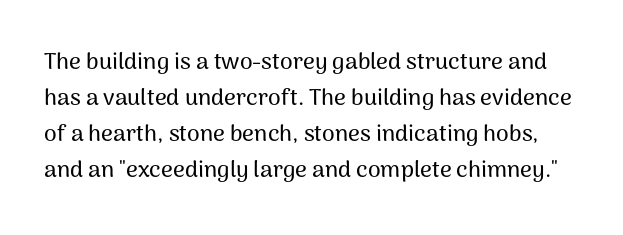
Q: Is the text italic (slanted)? A: No, it is upright.
Q: Is the text underlined? A: No.
Q: Is the spacing between letters normal or unusually wide? A: Normal.
Q: Is the spacing between lines tight, normal or loose? A: Normal.
